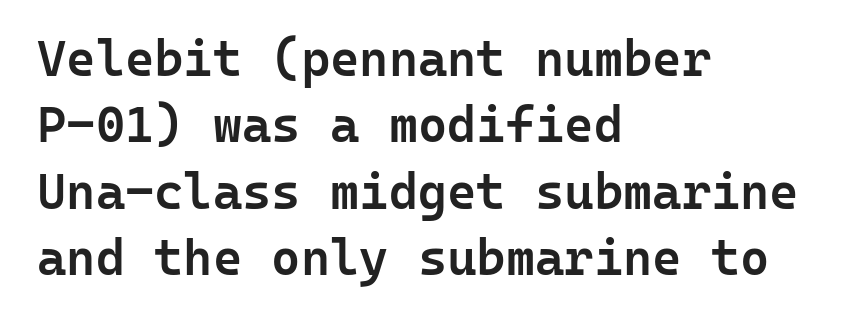
{"serif": "no", "italic": "no", "bold": "semi", "weight": "semibold", "width": "normal", "stroke_contrast": "low", "x_height": "medium", "monospaced": "yes", "underline": "no", "align": "left", "line_spacing": "normal", "line_spacing_ratio": 1.33, "letter_spacing": "normal", "letter_spacing_em": 0.0, "glyph_px": 50}
